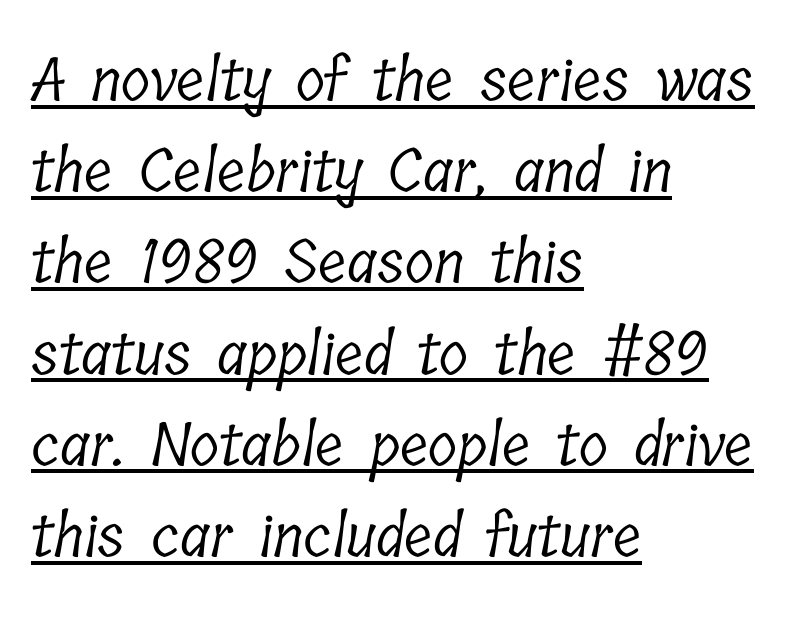
{"serif": "yes", "bold": "no", "weight": "light", "width": "condensed", "stroke_contrast": "low", "x_height": "medium", "monospaced": "no", "underline": "yes", "align": "left", "line_spacing": "normal", "line_spacing_ratio": 1.52, "letter_spacing": "normal", "letter_spacing_em": 0.0, "glyph_px": 60}
